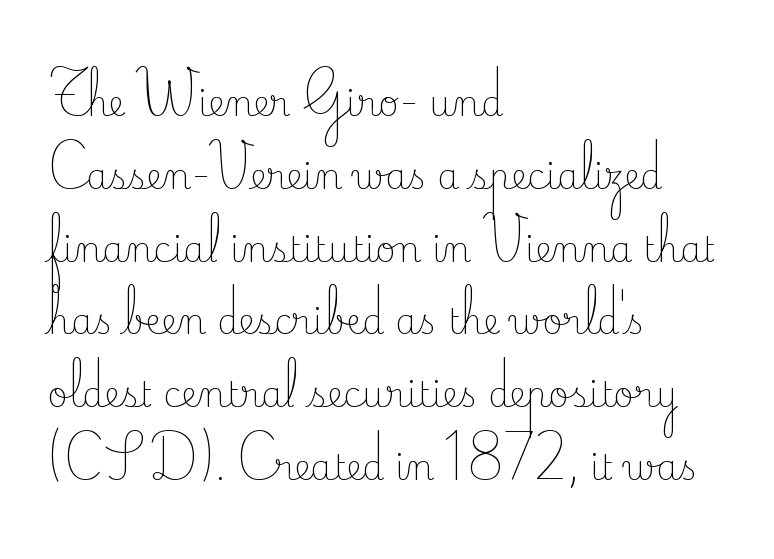
The letters stand straight up with perfectly vertical stems. Unbolded letterforms with no extra heft. Is this a fixed-width face? No — the glyphs have proportional, varying widths. Does the type have serifs? Yes, each stem ends in a small foot.
